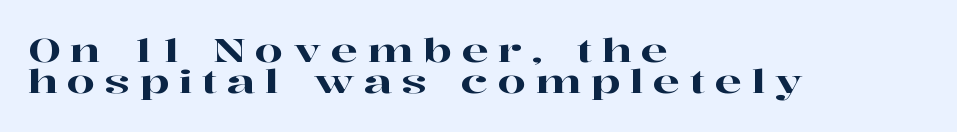
The image shows 32 px wide serif type, upright; set left-aligned, tight line spacing (0.97x), unusually wide letter spacing (+0.3 em), not underlined; high stroke contrast and a medium x-height.
